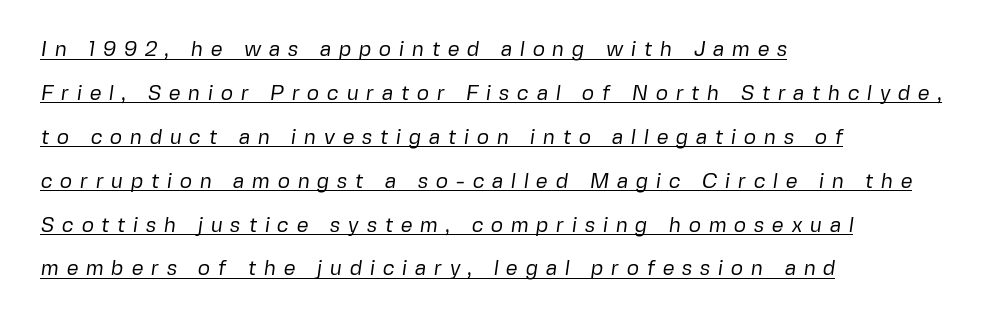
Q: Is the text bold? A: No.
Q: Is the text underlined? A: Yes.
Q: How is the paragraph aligned? A: Left-aligned.
Q: Is the spacing between letters normal or unusually wide? A: Unusually wide.
Q: Is the spacing between lines tight, normal or loose? A: Loose.
